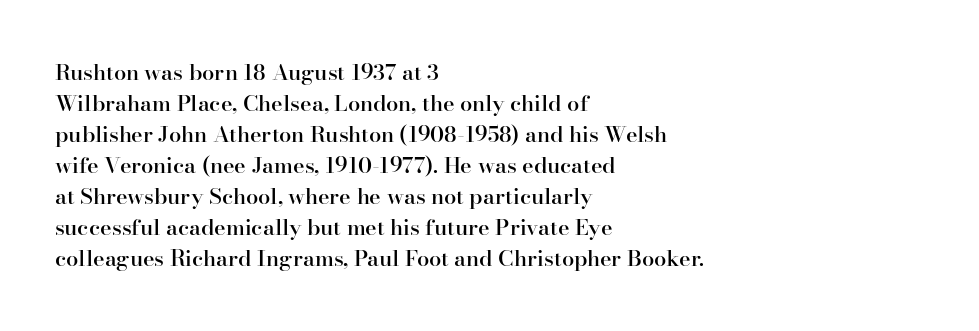
Q: Is the text bold? A: Semi-bold.
Q: Is the text italic (slanted)? A: No, it is upright.
Q: Is the text underlined? A: No.
Q: How is the paragraph aligned? A: Left-aligned.
Q: Is the spacing between letters normal or unusually wide? A: Normal.
Q: Is the spacing between lines tight, normal or loose? A: Normal.
